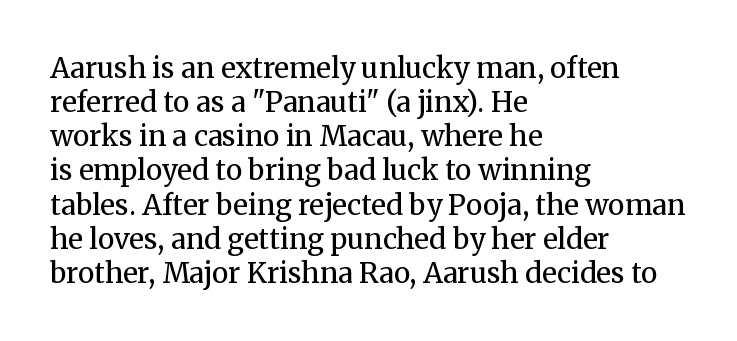
Q: Is the text bold? A: No.
Q: Is the text italic (slanted)? A: No, it is upright.
Q: Is the typeface a serif or a sans-serif typeface? A: Serif.
Q: Is the text underlined? A: No.
Q: How is the paragraph aligned? A: Left-aligned.
Q: Is the spacing between letters normal or unusually wide? A: Normal.
Q: Width (condensed, normal, or wide)? A: Normal.
Q: Stroke contrast? A: Medium.
Q: x-height? A: Medium.
Q: Monospaced? A: No.
